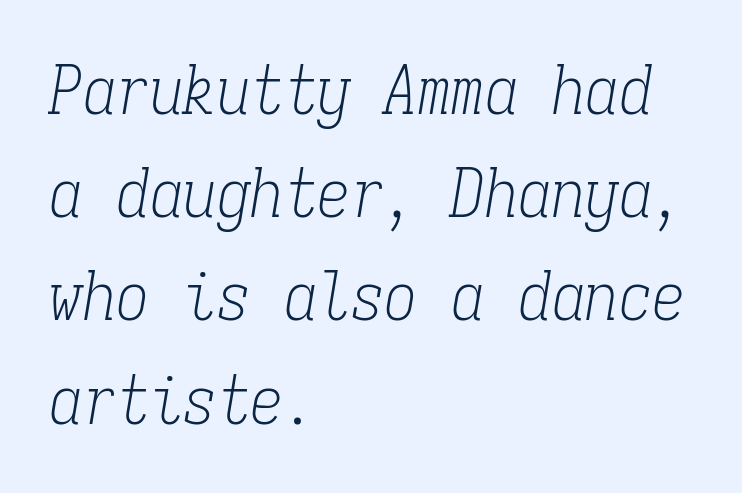
Q: Is the text bold? A: No.
Q: Is the text italic (slanted)? A: Yes, it leans right by about 9 degrees.
Q: Is the typeface a serif or a sans-serif typeface? A: Serif.
Q: Is the text underlined? A: No.
Q: How is the paragraph aligned? A: Left-aligned.
Q: Is the spacing between letters normal or unusually wide? A: Normal.
Q: Is the spacing between lines tight, normal or loose? A: Normal.
Q: Width (condensed, normal, or wide)? A: Condensed.
Q: Stroke contrast? A: Low.
Q: x-height? A: Medium.
Q: Monospaced? A: Yes.
